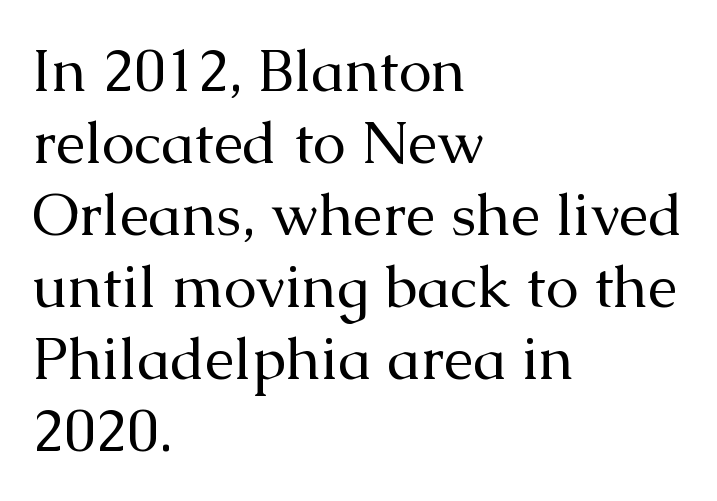
The image shows 59 px regular-weight serif type, upright; set left-aligned, line spacing 1.22x, normal letter spacing, not underlined; medium stroke contrast and a medium x-height.
